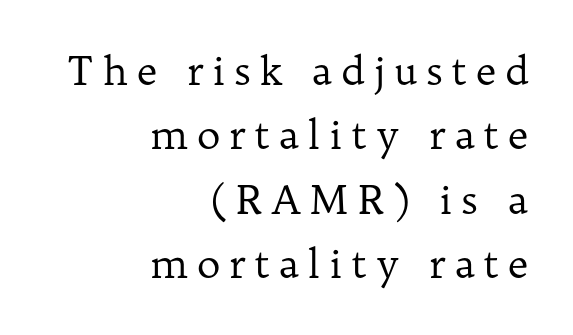
Honestly, the row spacing looks completely unremarkable. The weight would be labelled regular, book, light, or lighter still. The typesetter chose a ragged-left arrangement here. The zone under the glyphs is completely vacant.
